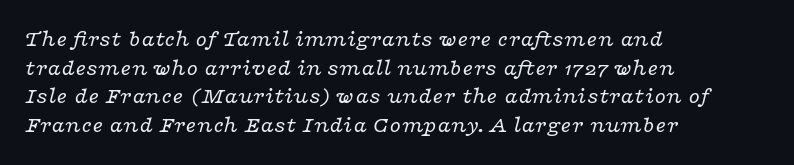
The image shows 23 px text type, italic (leaning right); set left-aligned, line spacing 1.24x, normal letter spacing, not underlined.
